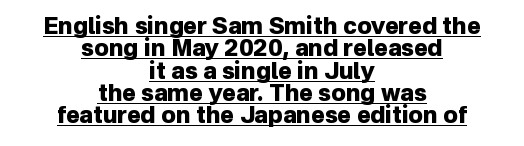
Q: Is the text bold? A: Yes.
Q: Is the text italic (slanted)? A: No, it is upright.
Q: Is the text underlined? A: Yes.
Q: How is the paragraph aligned? A: Centered.
Q: Is the spacing between letters normal or unusually wide? A: Normal.
Q: Is the spacing between lines tight, normal or loose? A: Tight.
